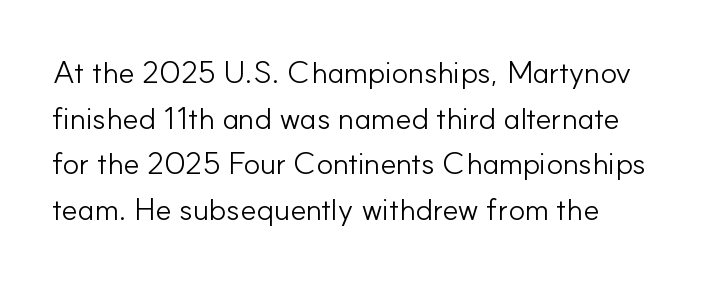
Rows of type keep a routine distance in the vertical direction. The face used here is proportionally spaced, like ordinary book or web type. Compared with typical body copy, the letter spacing here is the same. Each row of text sits above clean, open space.
